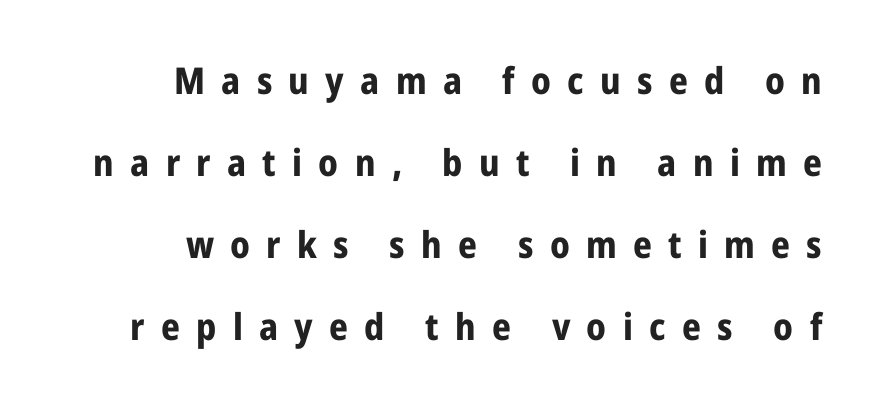
Do the characters align in a grid? No, the font is proportional. Does the type have serifs? No, each stem ends abruptly. Does the weight exceed regular? Yes, all the way to bold. Ascenders rise straight up at ninety degrees.
